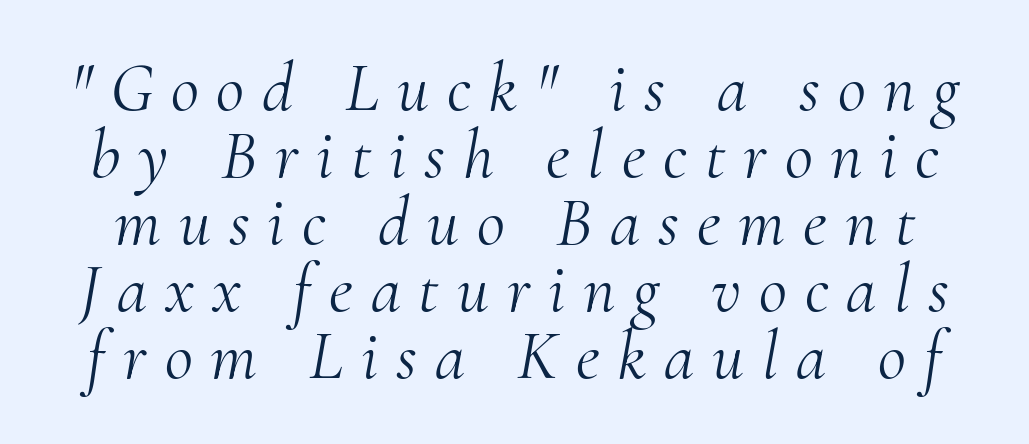
Q: Is the text bold? A: No.
Q: Is the text italic (slanted)? A: Yes, it leans right by about 10 degrees.
Q: Is the typeface a serif or a sans-serif typeface? A: Serif.
Q: Is the text underlined? A: No.
Q: Is the spacing between letters normal or unusually wide? A: Unusually wide.
Q: Is the spacing between lines tight, normal or loose? A: Tight.
Q: Width (condensed, normal, or wide)? A: Normal.
Q: Stroke contrast? A: Medium.
Q: x-height? A: Small.
Q: Monospaced? A: No.
